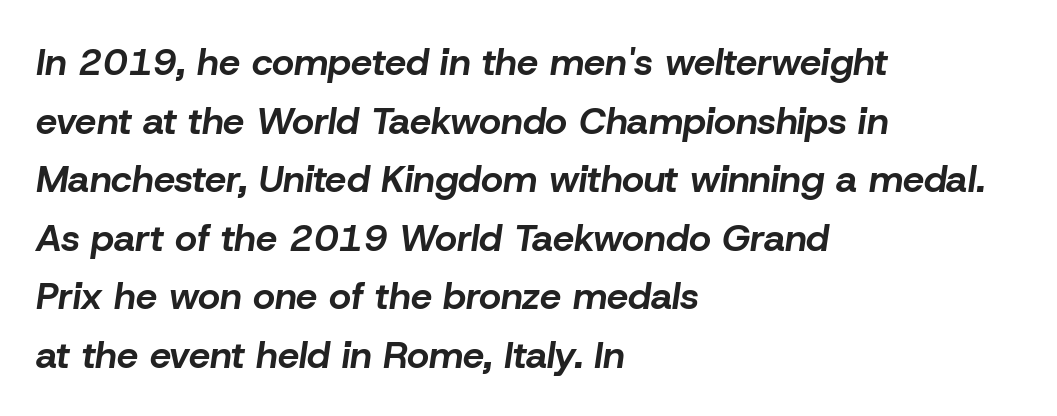
The face used here is rendered with its standard letterfit. The passage is arranged the way most books set body copy — flush left. The vertical gap from one line to the next is medium. The string is rendered with underlining switched off. When letters slant like this, we call the style italic. These lines carry a lot of weight — the face is fully bold.
